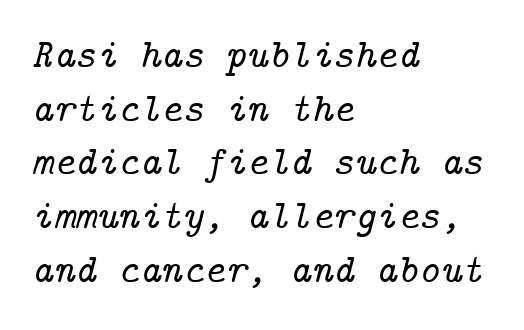
Q: Is the text italic (slanted)? A: Yes, it leans right by about 14 degrees.
Q: Is the typeface a serif or a sans-serif typeface? A: Serif.
Q: Is the text underlined? A: No.
Q: How is the paragraph aligned? A: Left-aligned.
Q: Is the spacing between letters normal or unusually wide? A: Normal.
Q: Is the spacing between lines tight, normal or loose? A: Normal.
Q: Width (condensed, normal, or wide)? A: Normal.
Q: Stroke contrast? A: Low.
Q: x-height? A: Medium.
